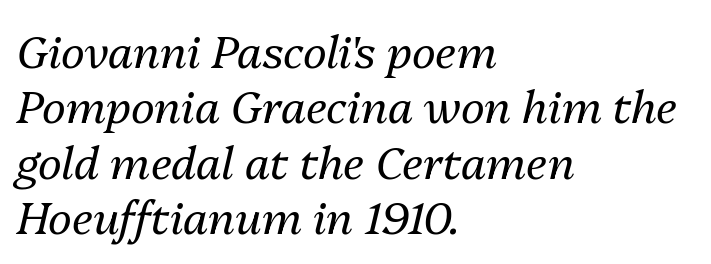
Q: Is the text bold? A: No.
Q: Is the text italic (slanted)? A: Yes, it leans right by about 13 degrees.
Q: Is the text underlined? A: No.
Q: How is the paragraph aligned? A: Left-aligned.
Q: Is the spacing between letters normal or unusually wide? A: Normal.
Q: Width (condensed, normal, or wide)? A: Normal.
Q: Stroke contrast? A: Medium.
Q: x-height? A: Medium.
Q: Monospaced? A: No.
